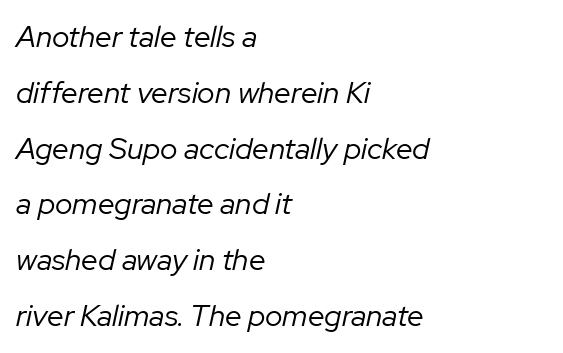
The image shows 30 px regular-weight type, italic (leaning right); set left-aligned, line spacing 1.86x, normal letter spacing, not underlined; low stroke contrast and a medium x-height.
